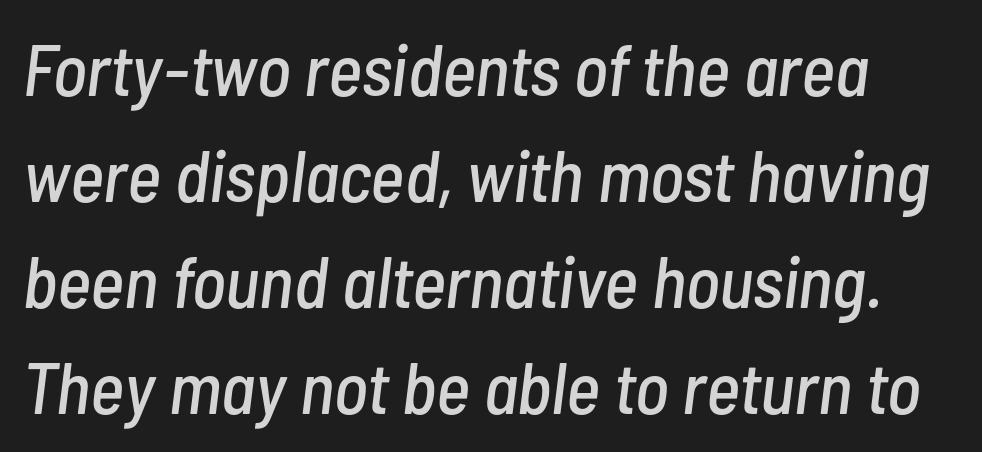
The image shows 73 px condensed type, italic (leaning right); set normal line spacing (1.45x), normal letter spacing, not underlined; low stroke contrast and a medium x-height.
